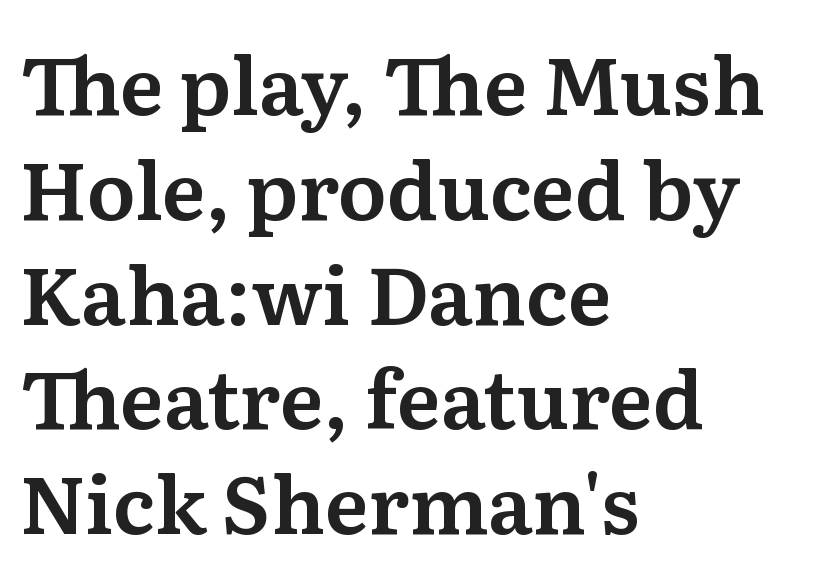
These lines sit exactly where default settings would place them. Ascenders rise straight up at ninety degrees. The foot of each line stays bare and open. No extra tracking has been applied to these lines.
